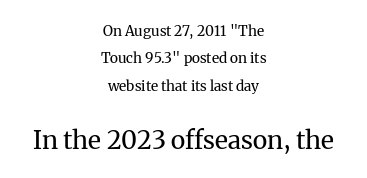
Q: Is the text bold? A: No.
Q: Is the text italic (slanted)? A: No, it is upright.
Q: Is the text underlined? A: No.
Q: How is the paragraph aligned? A: Centered.
Q: Is the spacing between letters normal or unusually wide? A: Normal.
Q: Is the spacing between lines tight, normal or loose? A: Loose.
Q: Which block of text is set in a larger size, the first (top) or the second (bottom)? A: The second (bottom) one.
